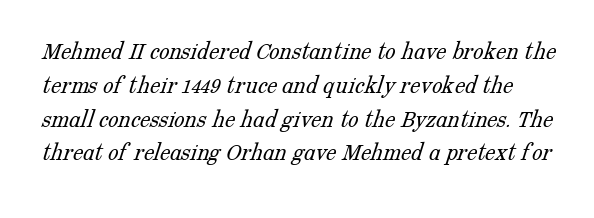
Q: Is the text bold? A: No.
Q: Is the text underlined? A: No.
Q: Is the spacing between letters normal or unusually wide? A: Normal.
Q: Is the spacing between lines tight, normal or loose? A: Normal.
